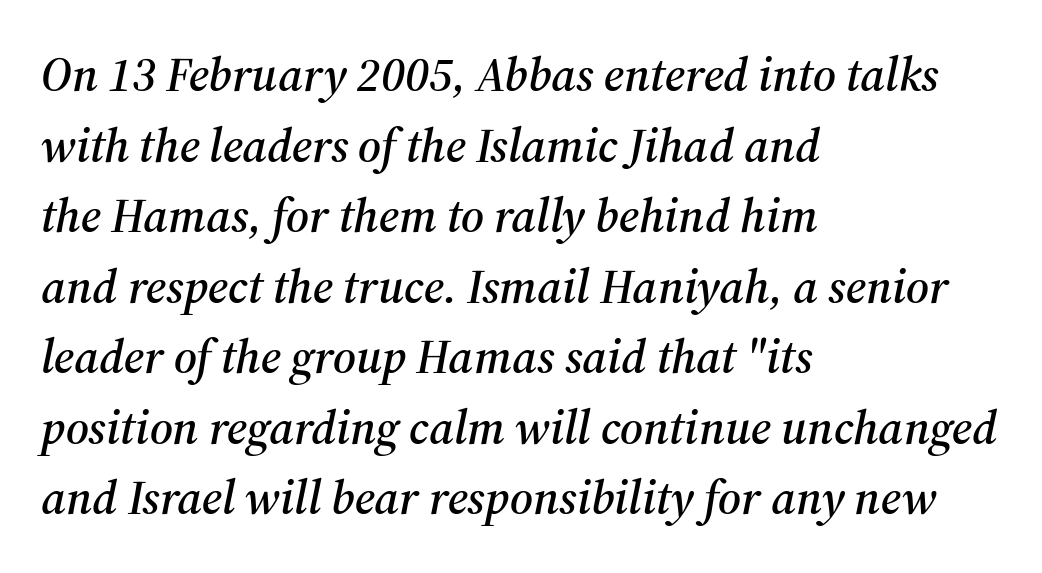
The image shows 48 px serif type, italic (leaning right); set left-aligned, normal line spacing (1.47x), normal letter spacing, not underlined; medium stroke contrast and a medium x-height.
